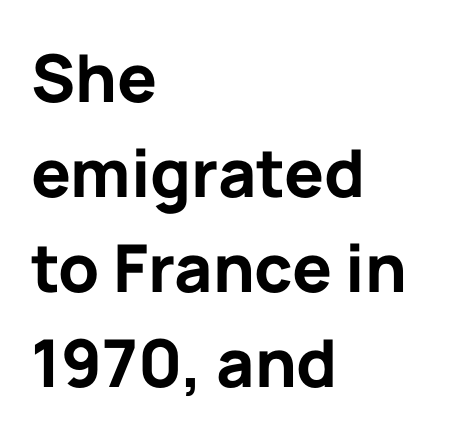
The letters stand upright; this is a roman face. This sample has the flowing, uneven cadence of proportional lettering. Look at the bottom of the vertical strokes: they stop flat, with no serifs. Look at the stroke-to-counter ratio: heavy, a bold.
